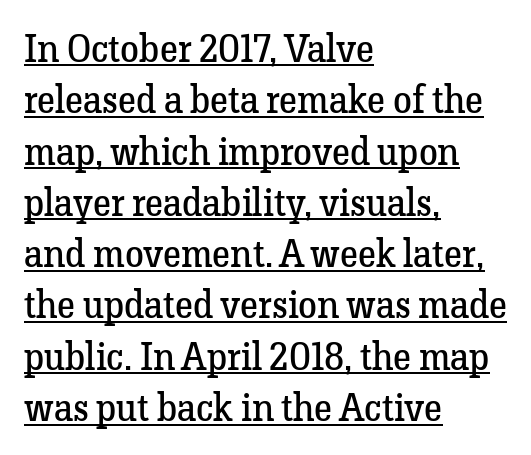
{"serif": "yes", "italic": "no", "bold": "no", "weight": "regular", "width": "normal", "stroke_contrast": "low", "x_height": "medium", "monospaced": "no", "underline": "yes", "align": "left", "line_spacing": "normal", "line_spacing_ratio": 1.35, "letter_spacing": "normal", "letter_spacing_em": 0.0, "glyph_px": 38}
